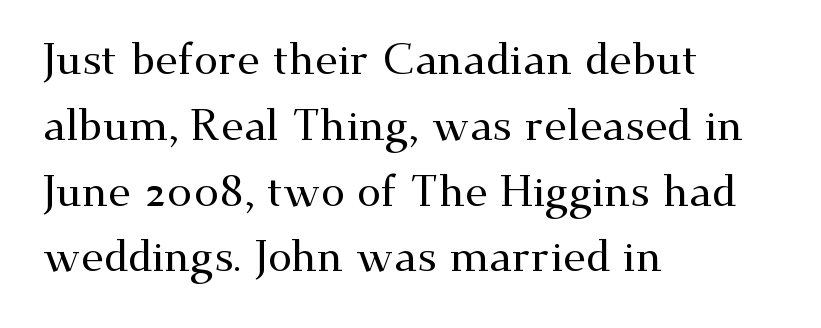
The image shows 43 px wide serif type, upright; set left-aligned, normal line spacing (1.53x), normal letter spacing, not underlined; medium stroke contrast and a small x-height.
